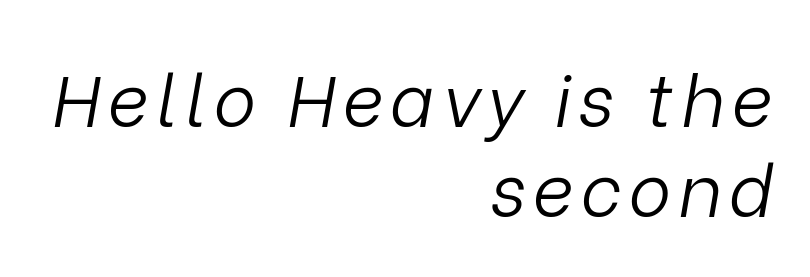
{"italic": "yes", "lean": "right", "slant_degrees": 9, "bold": "no", "weight": "light", "width": "normal", "stroke_contrast": "low", "x_height": "medium", "monospaced": "no", "underline": "no", "align": "right", "line_spacing": "normal", "line_spacing_ratio": 1.25, "glyph_px": 72}
